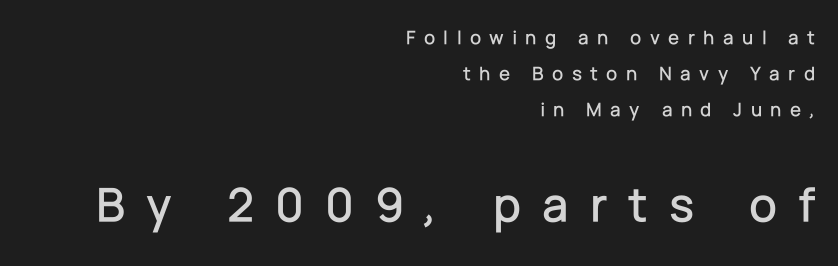
Q: Is the text italic (slanted)? A: No, it is upright.
Q: Is the typeface a serif or a sans-serif typeface? A: Sans-serif.
Q: Is the text underlined? A: No.
Q: How is the paragraph aligned? A: Right-aligned.
Q: Is the spacing between letters normal or unusually wide? A: Unusually wide.
Q: Which block of text is set in a larger size, the first (top) or the second (bottom)? A: The second (bottom) one.
Q: Width (condensed, normal, or wide)? A: Normal.
Q: Stroke contrast? A: Low.
Q: x-height? A: Medium.
Q: Monospaced? A: No.
